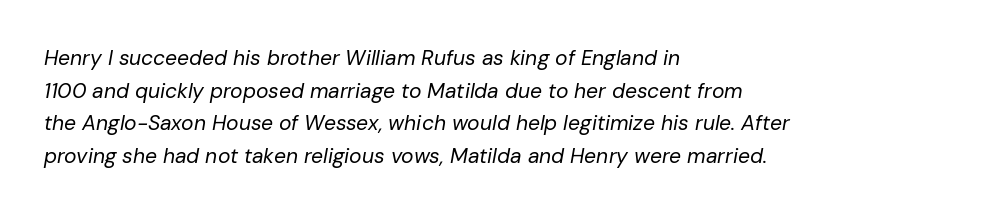
Q: Is the text bold? A: No.
Q: Is the text italic (slanted)? A: Yes, it leans right by about 10 degrees.
Q: Is the text underlined? A: No.
Q: How is the paragraph aligned? A: Left-aligned.
Q: Is the spacing between letters normal or unusually wide? A: Normal.
Q: Is the spacing between lines tight, normal or loose? A: Normal.
